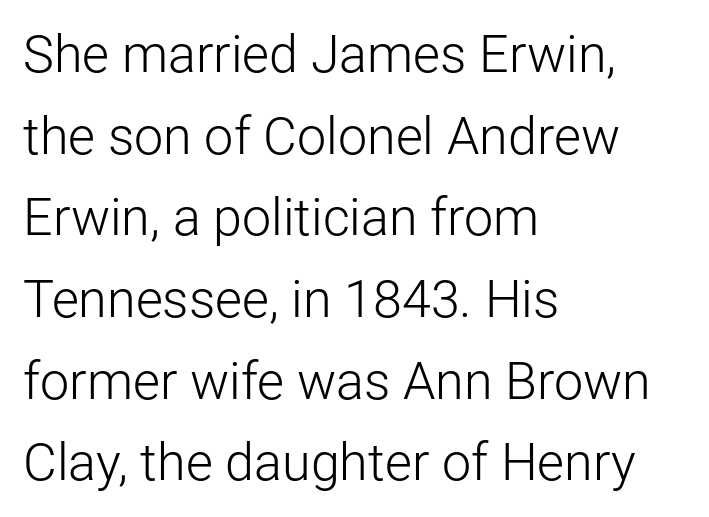
{"serif": "no", "italic": "no", "bold": "no", "weight": "light", "width": "normal", "stroke_contrast": "low", "x_height": "medium", "monospaced": "no", "underline": "no", "align": "left", "line_spacing": "normal", "line_spacing_ratio": 1.57, "letter_spacing": "normal", "letter_spacing_em": 0.0, "glyph_px": 52}
